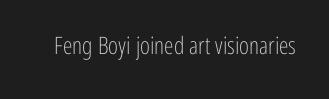
Only glyphs here, with clear space below each row. Notice how the stems are strictly vertical — no italics here. Between one letter and the next there's only the usual sliver of space. Is this a heavy cut? Hardly; it is regular or lighter.
